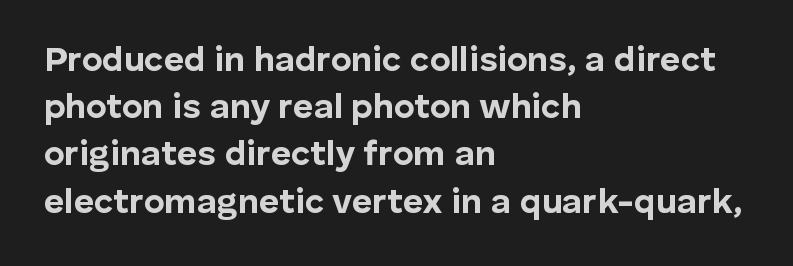
Proportional: the letters do not fall into vertical columns. The designer went with a sans here, leaving each stem footless. The leading is moderate, giving the passage an even texture. Ordinary non-slanted type is in use.
